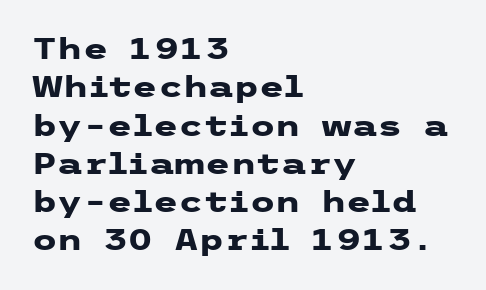
The image shows 29 px heavy, wide sans-serif type, upright; set left-aligned, normal line spacing (1.32x), normal letter spacing, not underlined; low stroke contrast and a medium x-height.
